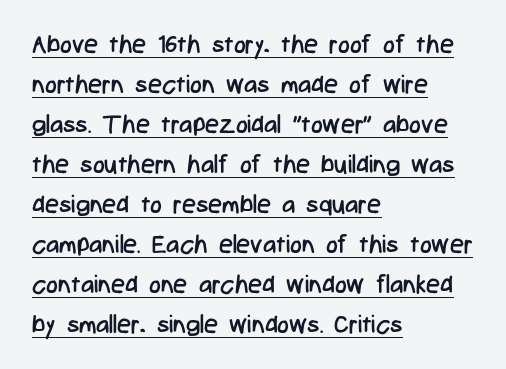
The image shows 25 px text type, upright; set left-aligned, normal line spacing (1.6x), normal letter spacing, underlined.
